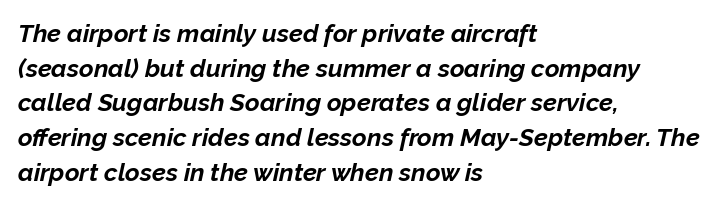
The image shows 25 px bold type, italic (leaning right); set left-aligned, normal line spacing (1.39x), normal letter spacing, not underlined.
